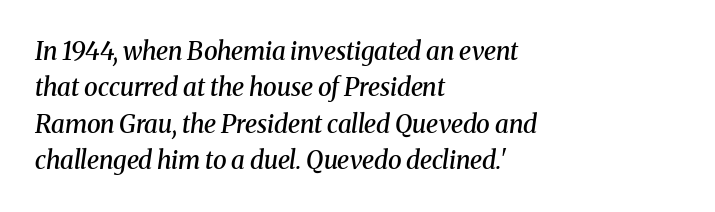
Q: Is the text bold? A: Semi-bold.
Q: Is the text italic (slanted)? A: Yes, it leans right by about 8 degrees.
Q: Is the text underlined? A: No.
Q: How is the paragraph aligned? A: Left-aligned.
Q: Is the spacing between letters normal or unusually wide? A: Normal.
Q: Is the spacing between lines tight, normal or loose? A: Normal.
